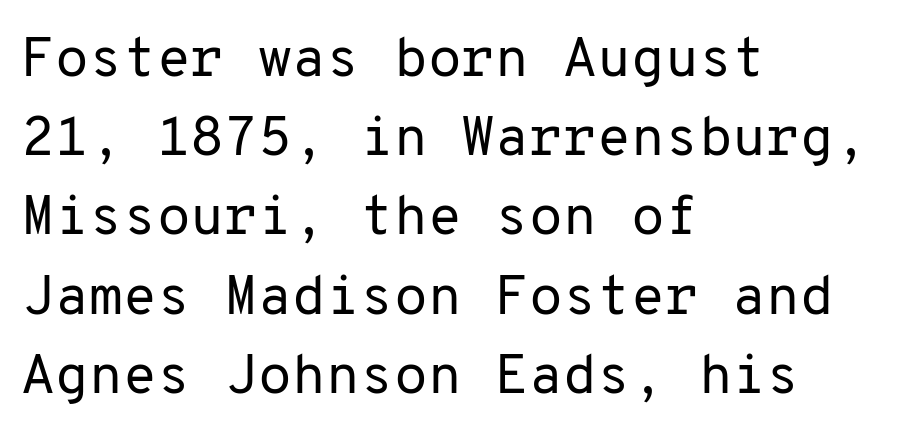
Q: Is the text bold? A: No.
Q: Is the text italic (slanted)? A: No, it is upright.
Q: Is the typeface a serif or a sans-serif typeface? A: Sans-serif.
Q: Is the text underlined? A: No.
Q: How is the paragraph aligned? A: Left-aligned.
Q: Is the spacing between letters normal or unusually wide? A: Normal.
Q: Is the spacing between lines tight, normal or loose? A: Normal.
Q: Width (condensed, normal, or wide)? A: Normal.
Q: Stroke contrast? A: Low.
Q: x-height? A: Medium.
Q: Monospaced? A: Yes.
